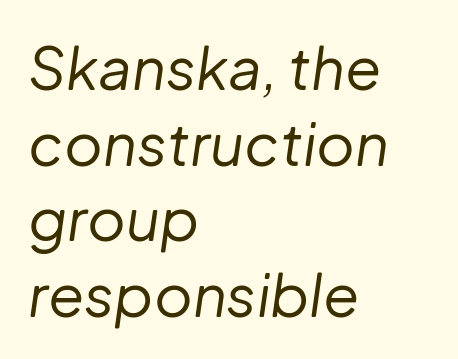
Note the varied advance widths — an 'i' is clearly narrower than an 'm'. Vertical spacing — default. Each stroke keeps to a modest, everyday thickness or less. This sample uses plain, unmodified letter spacing. These lines stack with their left ends in a neat column.
